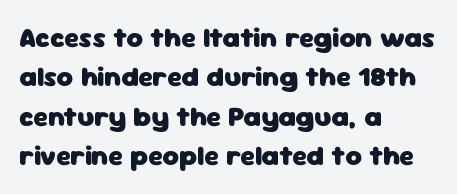
Q: Is the text bold? A: Yes.
Q: Is the text italic (slanted)? A: No, it is upright.
Q: Is the typeface a serif or a sans-serif typeface? A: Sans-serif.
Q: Is the text underlined? A: No.
Q: How is the paragraph aligned? A: Left-aligned.
Q: Is the spacing between letters normal or unusually wide? A: Normal.
Q: Is the spacing between lines tight, normal or loose? A: Normal.
Q: Width (condensed, normal, or wide)? A: Normal.
Q: Stroke contrast? A: Low.
Q: x-height? A: Medium.
Q: Monospaced? A: No.
